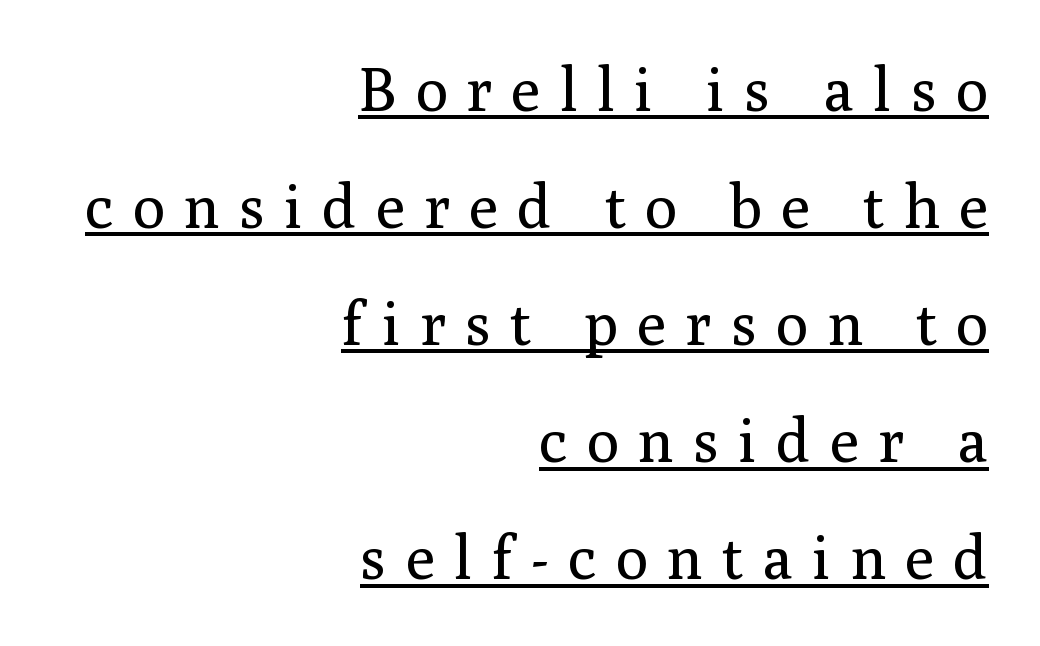
Q: Is the text bold? A: No.
Q: Is the text italic (slanted)? A: No, it is upright.
Q: Is the typeface a serif or a sans-serif typeface? A: Serif.
Q: Is the text underlined? A: Yes.
Q: How is the paragraph aligned? A: Right-aligned.
Q: Is the spacing between letters normal or unusually wide? A: Unusually wide.
Q: Is the spacing between lines tight, normal or loose? A: Loose.
Q: Width (condensed, normal, or wide)? A: Normal.
Q: Stroke contrast? A: Medium.
Q: x-height? A: Medium.
Q: Monospaced? A: No.
